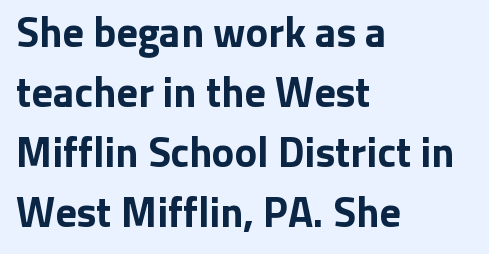
{"serif": "no", "italic": "no", "bold": "yes", "weight": "bold", "width": "normal", "stroke_contrast": "low", "x_height": "medium", "monospaced": "no", "underline": "no", "align": "left", "line_spacing": "normal", "line_spacing_ratio": 1.43, "letter_spacing": "normal", "letter_spacing_em": 0.0, "glyph_px": 42}
